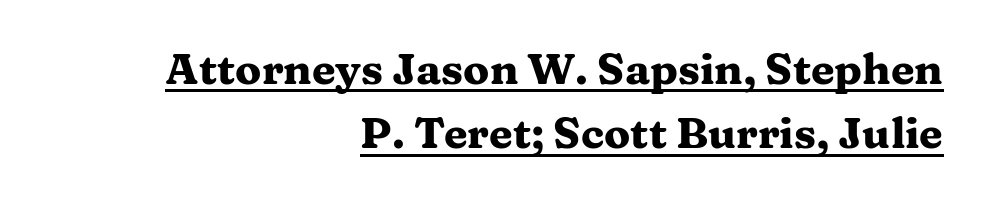
The image shows 43 px heavy, wide serif type, upright; set right-aligned, normal line spacing (1.5x), normal letter spacing, underlined; medium stroke contrast and a medium x-height.
